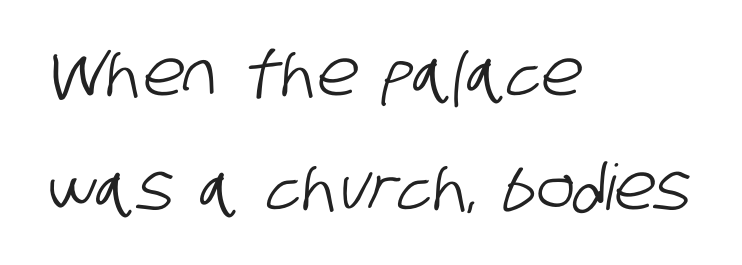
{"serif": "no", "width": "condensed", "stroke_contrast": "low", "x_height": "large", "monospaced": "no", "underline": "no", "align": "left", "line_spacing_ratio": 1.81, "letter_spacing": "normal", "letter_spacing_em": 0.0, "glyph_px": 63}
